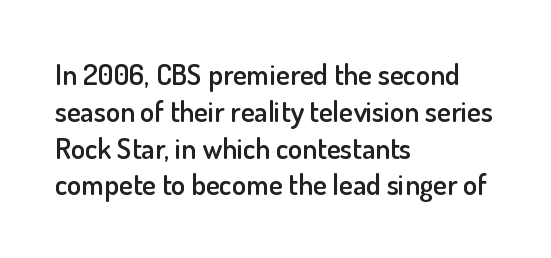
{"serif": "no", "italic": "no", "bold": "semi", "weight": "semibold", "width": "normal", "stroke_contrast": "low", "x_height": "small", "monospaced": "no", "underline": "no", "align": "left", "line_spacing": "normal", "line_spacing_ratio": 1.27, "letter_spacing": "normal", "letter_spacing_em": 0.0, "glyph_px": 29}
